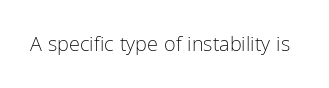
Q: Is the text bold? A: No.
Q: Is the text italic (slanted)? A: No, it is upright.
Q: Is the text underlined? A: No.
Q: Is the spacing between letters normal or unusually wide? A: Normal.
